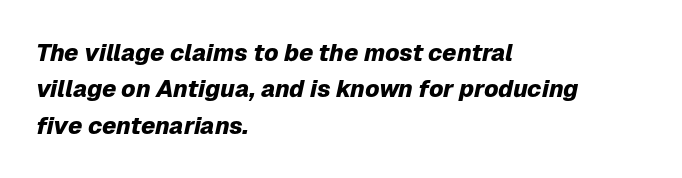
Left-aligned paragraph, ragged on the right. No extra tracking has been applied to these lines. The font's italic variant was chosen for this text. Letters rest on an invisible, unmarked baseline.
